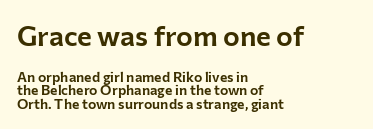
{"serif": "no", "italic": "no", "width": "normal", "stroke_contrast": "low", "x_height": "medium", "monospaced": "no", "underline": "no", "align": "left", "line_spacing": "tight", "line_spacing_ratio": 0.97, "letter_spacing": "normal", "letter_spacing_em": 0.0, "larger_block": "first", "size_ratio": 2.0, "glyph_px": 28}
